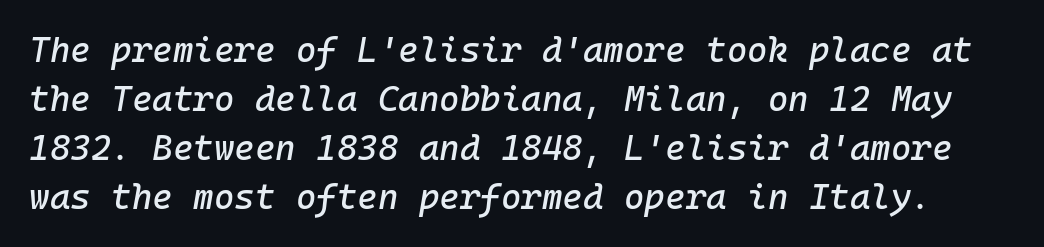
{"italic": "yes", "lean": "right", "slant_degrees": 10, "width": "normal", "stroke_contrast": "low", "x_height": "medium", "monospaced": "yes", "underline": "no", "line_spacing": "normal", "line_spacing_ratio": 1.4, "letter_spacing": "normal", "letter_spacing_em": 0.0, "glyph_px": 35}
